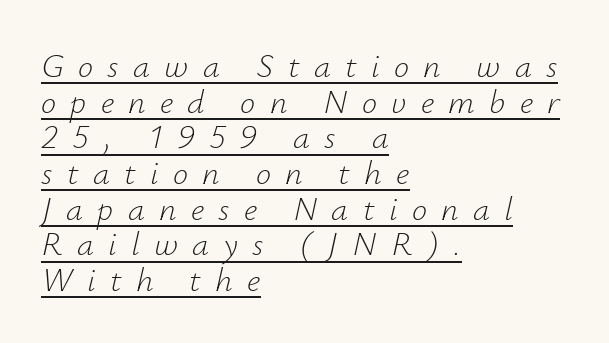
Q: Is the text bold? A: No.
Q: Is the text italic (slanted)? A: Yes, it leans right by about 12 degrees.
Q: Is the text underlined? A: Yes.
Q: How is the paragraph aligned? A: Left-aligned.
Q: Is the spacing between letters normal or unusually wide? A: Unusually wide.
Q: Is the spacing between lines tight, normal or loose? A: Tight.
Q: Width (condensed, normal, or wide)? A: Normal.
Q: Stroke contrast? A: Low.
Q: x-height? A: Small.
Q: Monospaced? A: No.
